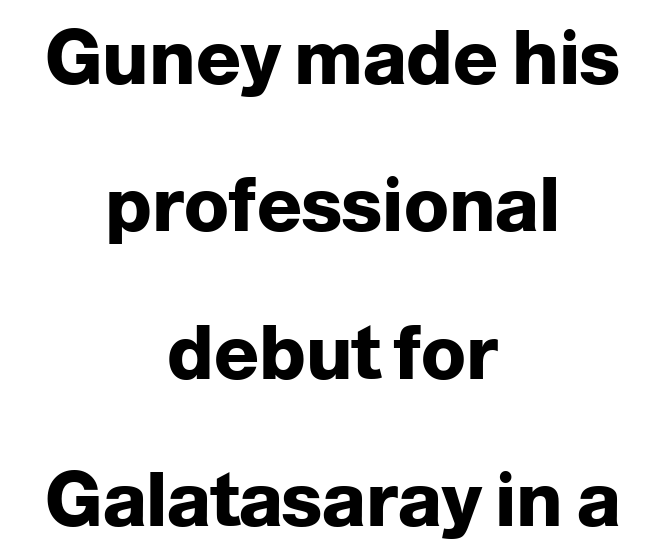
{"serif": "no", "italic": "no", "bold": "yes", "weight": "heavy", "width": "normal", "stroke_contrast": "low", "x_height": "medium", "monospaced": "no", "underline": "no", "align": "center", "line_spacing": "loose", "line_spacing_ratio": 1.99, "letter_spacing": "normal", "letter_spacing_em": 0.0, "glyph_px": 74}
